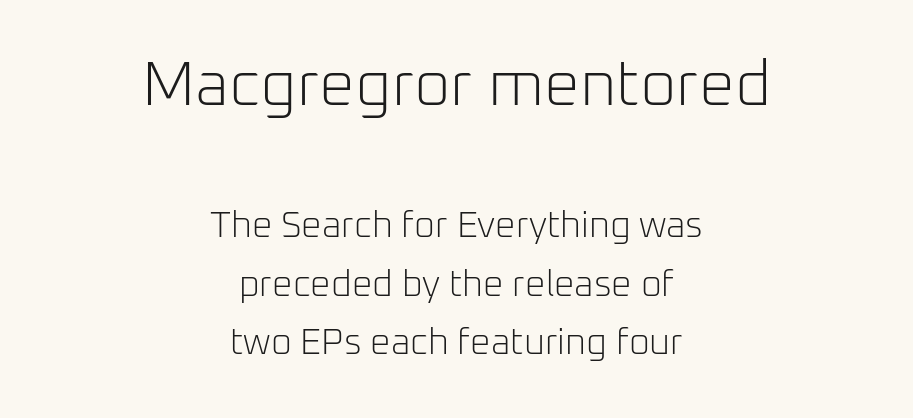
The earlier block is typeset at a bigger size than the later block. Heaviness? Minimal to ordinary, like unemphasized prose. Examine the stroke ends and you'll find no serifs. These lines are rendered in a variable-pitch font. Compared with typical body copy, the letter spacing here is the same.
